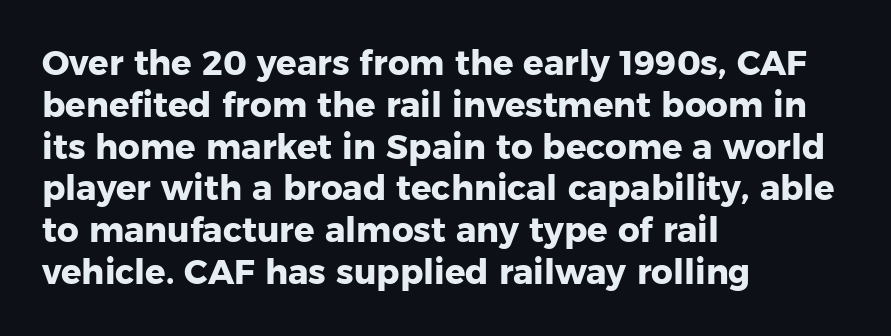
Q: Is the text bold? A: Yes.
Q: Is the text italic (slanted)? A: No, it is upright.
Q: Is the typeface a serif or a sans-serif typeface? A: Sans-serif.
Q: Is the text underlined? A: No.
Q: How is the paragraph aligned? A: Left-aligned.
Q: Is the spacing between letters normal or unusually wide? A: Normal.
Q: Width (condensed, normal, or wide)? A: Normal.
Q: Stroke contrast? A: Low.
Q: x-height? A: Medium.
Q: Monospaced? A: No.
